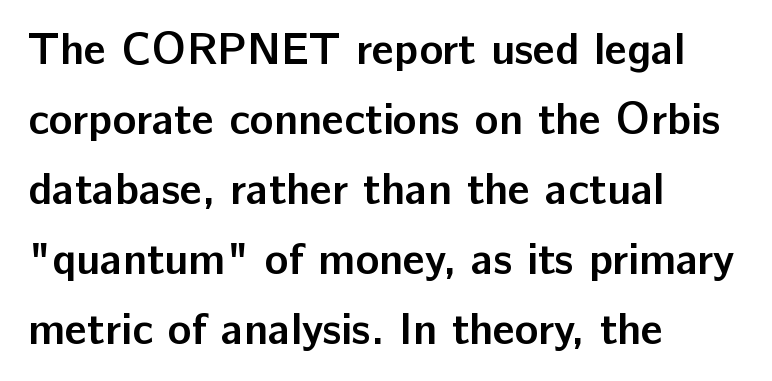
{"serif": "no", "italic": "no", "bold": "yes", "weight": "semibold", "width": "normal", "stroke_contrast": "low", "x_height": "medium", "monospaced": "no", "underline": "no", "align": "left", "line_spacing": "normal", "line_spacing_ratio": 1.59, "letter_spacing": "normal", "letter_spacing_em": 0.0, "glyph_px": 44}
